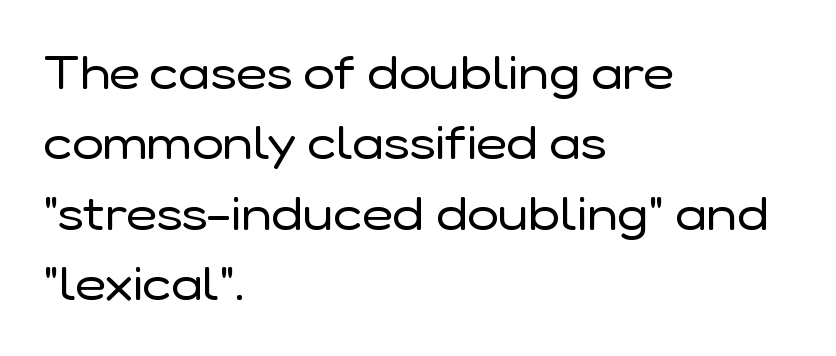
Observe the ordinary spacing: letters are neighbours, not strangers. Each stroke keeps to a modest, everyday thickness or less. The face used here is a sans, in the tradition of grotesques and geometrics. Note the varied advance widths — an 'i' is clearly narrower than an 'm'. This rendering uses left alignment, leaving the right contour irregular.
